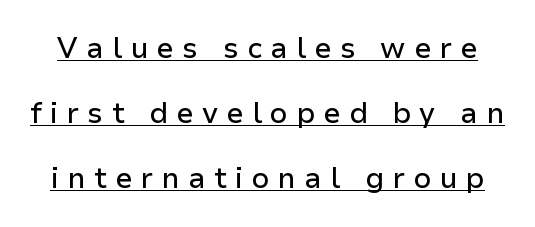
{"serif": "no", "italic": "no", "width": "normal", "stroke_contrast": "low", "x_height": "medium", "monospaced": "no", "underline": "yes", "line_spacing": "loose", "line_spacing_ratio": 2.24, "letter_spacing": "wide", "letter_spacing_em": 0.28, "glyph_px": 29}
